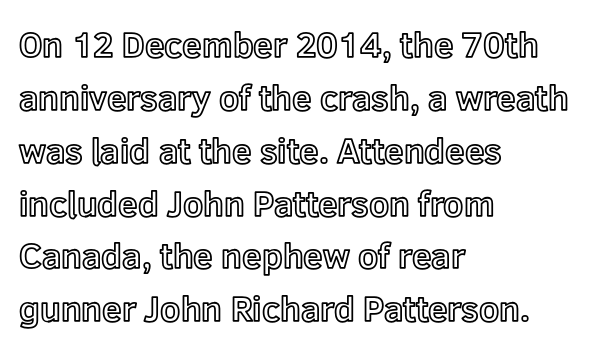
Q: Is the text italic (slanted)? A: No, it is upright.
Q: Is the text underlined? A: No.
Q: How is the paragraph aligned? A: Left-aligned.
Q: Is the spacing between letters normal or unusually wide? A: Normal.
Q: Is the spacing between lines tight, normal or loose? A: Normal.
Q: Width (condensed, normal, or wide)? A: Normal.
Q: x-height? A: Medium.
Q: Monospaced? A: No.
